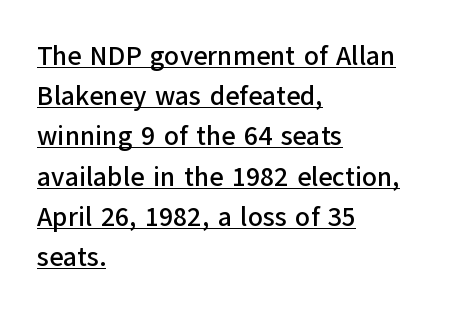
Like a heading marked for emphasis, these lines bear an underscore. Where is the straight margin? On the left. The rendering keeps characters at their native spacing. Rendered with straight, roman letterforms. How would I describe the line gaps? Plain and ordinary.
